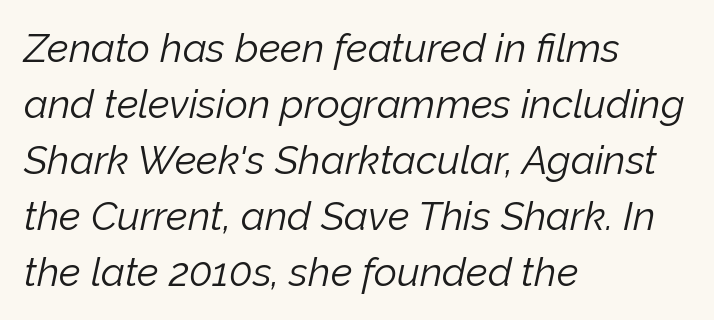
The line texture is even and compact thanks to regular tracking. The passage shown is typed in a proportional face where columns would drift. Successive baselines arrive at the customary interval. The letters are slanted; this is an italic face.
